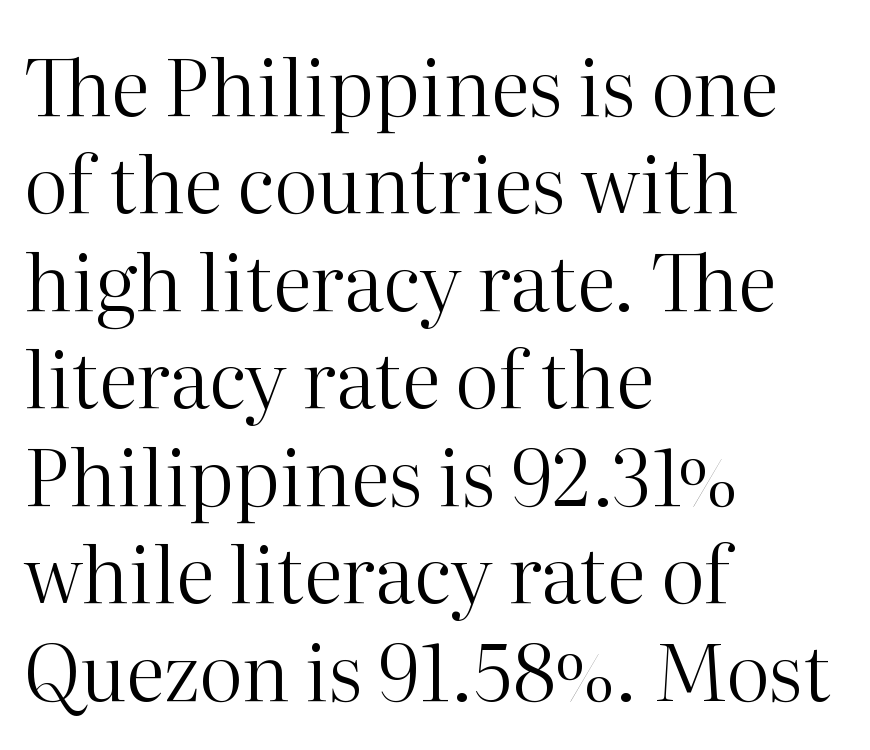
{"serif": "yes", "italic": "no", "bold": "no", "weight": "regular", "width": "normal", "stroke_contrast": "high", "x_height": "medium", "monospaced": "no", "underline": "no", "align": "left", "line_spacing": "normal", "line_spacing_ratio": 1.25, "letter_spacing": "normal", "letter_spacing_em": 0.0, "glyph_px": 78}
